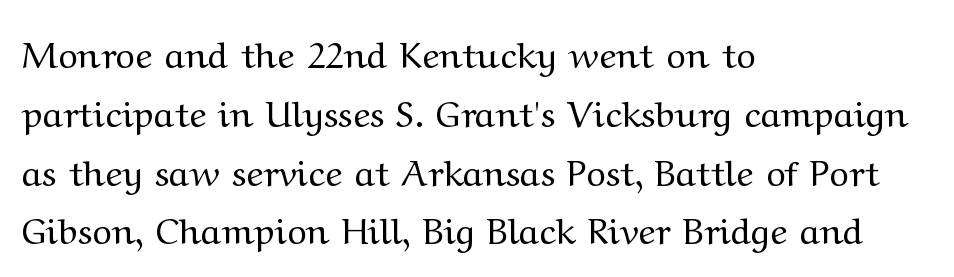
What's the leading like? Ordinary, nothing unusual. No extra tracking has been applied to these lines. Typeset ragged right — the left edge is the straight one. Weight: not bold — regular or lighter.
